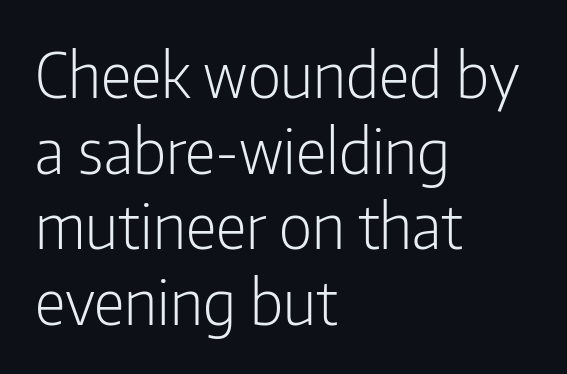
Q: Is the text bold? A: No.
Q: Is the text italic (slanted)? A: No, it is upright.
Q: Is the typeface a serif or a sans-serif typeface? A: Sans-serif.
Q: Is the text underlined? A: No.
Q: How is the paragraph aligned? A: Left-aligned.
Q: Is the spacing between letters normal or unusually wide? A: Normal.
Q: Width (condensed, normal, or wide)? A: Condensed.
Q: Stroke contrast? A: Low.
Q: x-height? A: Medium.
Q: Monospaced? A: No.
